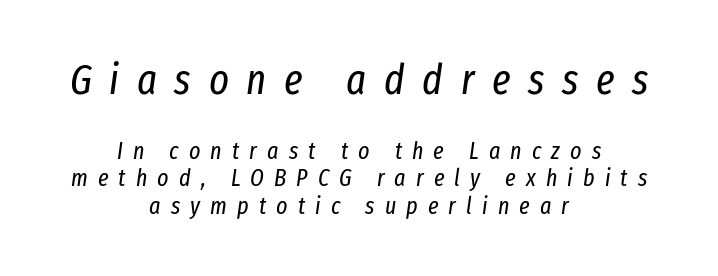
Q: Is the text bold? A: No.
Q: Is the text italic (slanted)? A: Yes, it leans right by about 8 degrees.
Q: Is the text underlined? A: No.
Q: How is the paragraph aligned? A: Centered.
Q: Is the spacing between letters normal or unusually wide? A: Unusually wide.
Q: Is the spacing between lines tight, normal or loose? A: Tight.
Q: Which block of text is set in a larger size, the first (top) or the second (bottom)? A: The first (top) one.
Q: Width (condensed, normal, or wide)? A: Condensed.
Q: Stroke contrast? A: Low.
Q: x-height? A: Medium.
Q: Monospaced? A: No.
